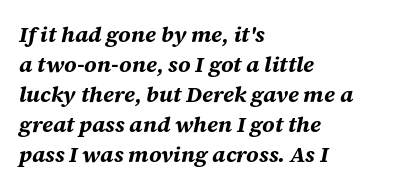
Q: Is the text bold? A: Yes.
Q: Is the text italic (slanted)? A: Yes, it leans right by about 12 degrees.
Q: Is the text underlined? A: No.
Q: How is the paragraph aligned? A: Left-aligned.
Q: Is the spacing between letters normal or unusually wide? A: Normal.
Q: Is the spacing between lines tight, normal or loose? A: Normal.
